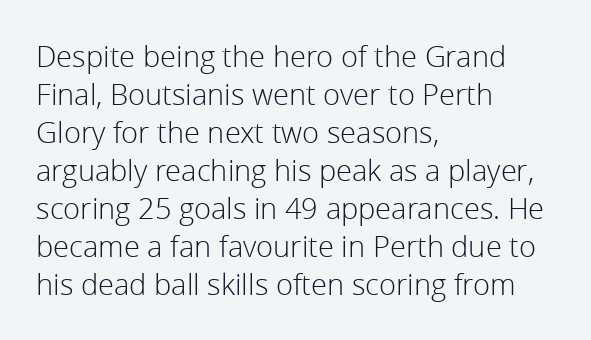
Q: Is the text bold? A: No.
Q: Is the text italic (slanted)? A: No, it is upright.
Q: Is the typeface a serif or a sans-serif typeface? A: Sans-serif.
Q: Is the text underlined? A: No.
Q: How is the paragraph aligned? A: Left-aligned.
Q: Is the spacing between letters normal or unusually wide? A: Normal.
Q: Is the spacing between lines tight, normal or loose? A: Normal.
Q: Width (condensed, normal, or wide)? A: Normal.
Q: Stroke contrast? A: Low.
Q: x-height? A: Medium.
Q: Monospaced? A: No.
